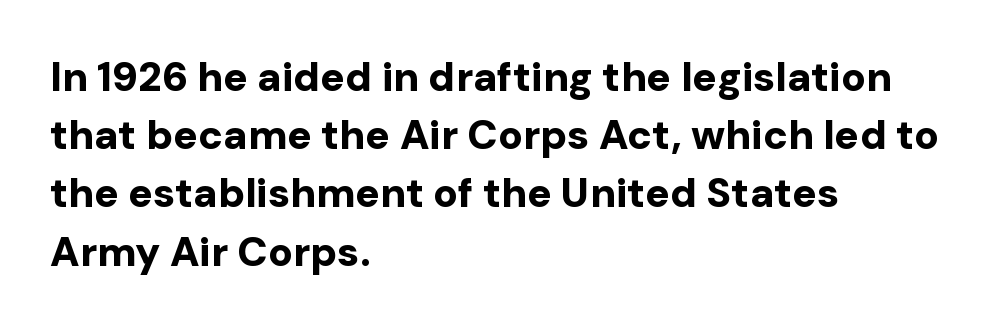
{"serif": "no", "italic": "no", "bold": "yes", "weight": "bold", "width": "normal", "stroke_contrast": "low", "x_height": "medium", "monospaced": "no", "underline": "no", "align": "left", "line_spacing": "normal", "line_spacing_ratio": 1.42, "letter_spacing": "normal", "letter_spacing_em": 0.0, "glyph_px": 41}
